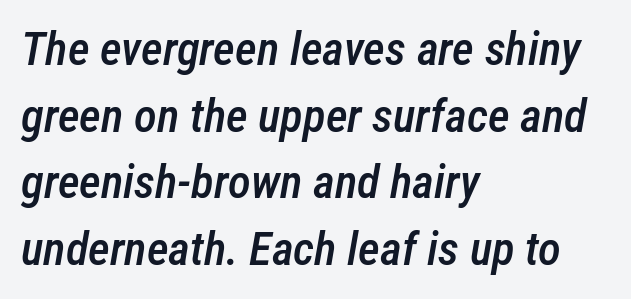
Tracking here is standard; glyphs follow each other at the usual distance. The block of text has a typical density, with ordinary space between rows. Slant detected: the letters are inclined. The baseline area is clear.
